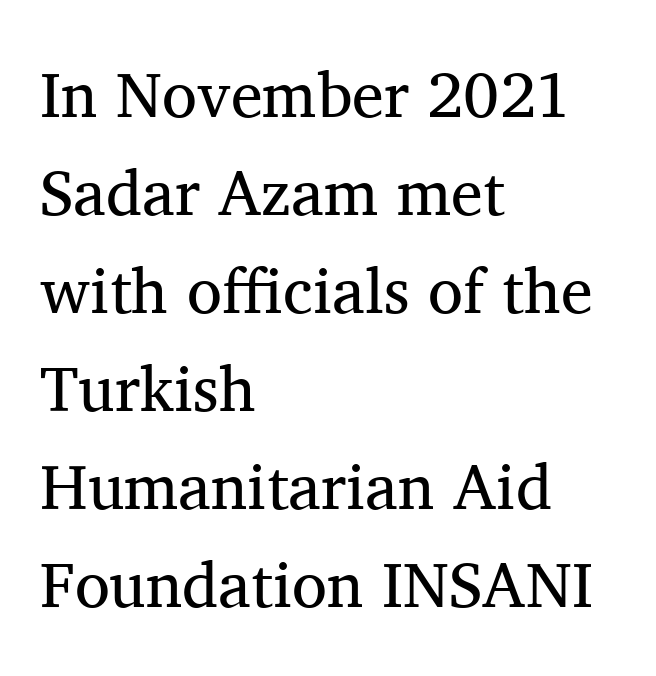
Q: Is the text bold? A: No.
Q: Is the text italic (slanted)? A: No, it is upright.
Q: Is the typeface a serif or a sans-serif typeface? A: Serif.
Q: Is the text underlined? A: No.
Q: How is the paragraph aligned? A: Left-aligned.
Q: Is the spacing between letters normal or unusually wide? A: Normal.
Q: Is the spacing between lines tight, normal or loose? A: Normal.
Q: Width (condensed, normal, or wide)? A: Normal.
Q: Stroke contrast? A: Medium.
Q: x-height? A: Medium.
Q: Monospaced? A: No.
